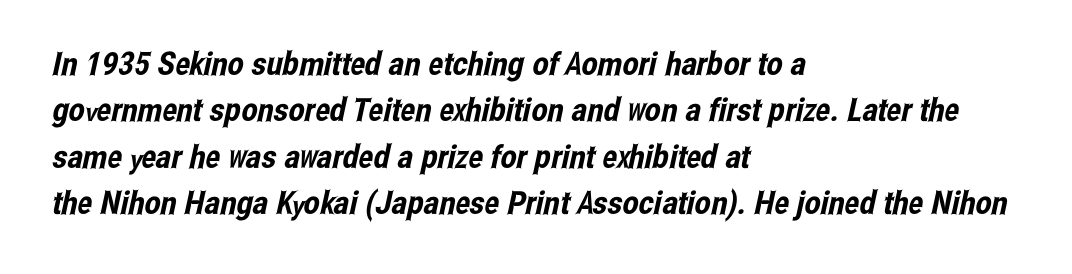
Q: Is the typeface a serif or a sans-serif typeface? A: Sans-serif.
Q: Is the text underlined? A: No.
Q: How is the paragraph aligned? A: Left-aligned.
Q: Is the spacing between letters normal or unusually wide? A: Normal.
Q: Is the spacing between lines tight, normal or loose? A: Normal.
Q: Width (condensed, normal, or wide)? A: Condensed.
Q: Stroke contrast? A: Low.
Q: x-height? A: Medium.
Q: Monospaced? A: No.
